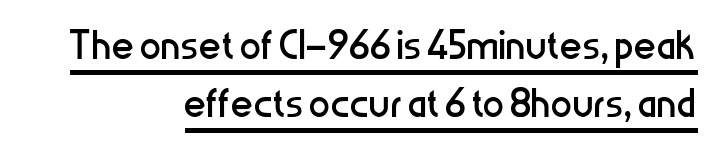
Cramped leading. The compositor pushed each line to the right boundary. No italicization has been applied; the sample stays upright. You could not count columns in this text — the font is proportionally spaced. Honestly, the letter spacing is just normal — you wouldn't notice it.
